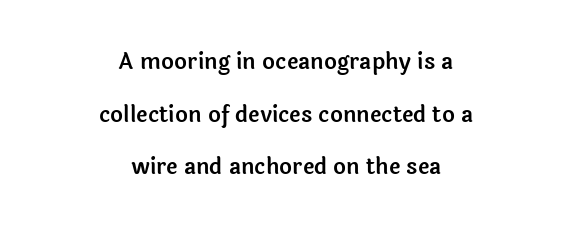
The rendering keeps characters at their native spacing. The gap between lines stays unmarked. Reading down the block, each line starts at a different indent, mirrored at its end. The lettering holds an erect, upright posture throughout.
